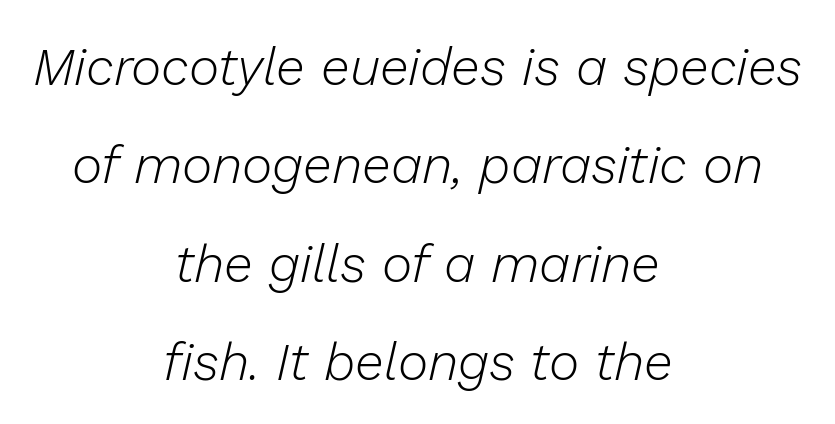
{"italic": "yes", "lean": "right", "slant_degrees": 13, "bold": "no", "weight": "light", "width": "normal", "stroke_contrast": "low", "x_height": "medium", "monospaced": "no", "underline": "no", "align": "center", "line_spacing_ratio": 1.89, "letter_spacing": "normal", "letter_spacing_em": 0.0, "glyph_px": 52}
